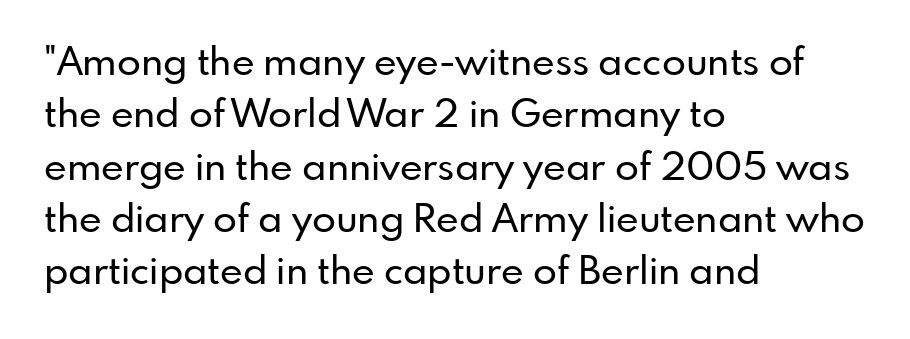
{"serif": "no", "italic": "no", "width": "normal", "stroke_contrast": "low", "x_height": "small", "monospaced": "no", "underline": "no", "align": "left", "line_spacing": "normal", "line_spacing_ratio": 1.34, "letter_spacing": "normal", "letter_spacing_em": 0.0, "glyph_px": 39}
